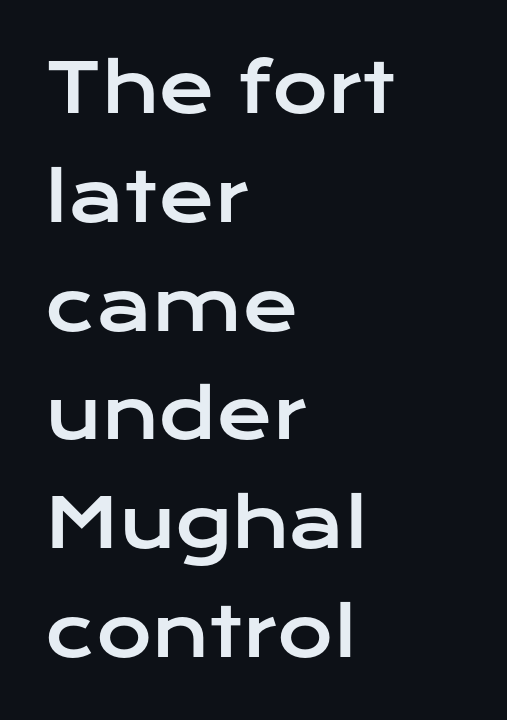
The image shows 68 px wide sans-serif type, upright; set left-aligned, normal line spacing (1.6x), normal letter spacing, not underlined; low stroke contrast and a medium x-height.
